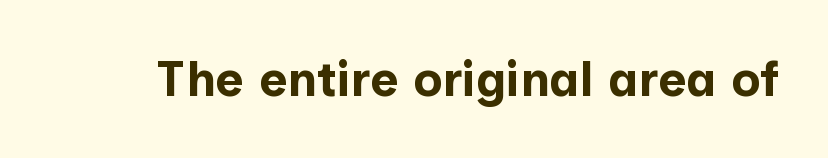
The image shows 49 px bold sans-serif type, upright; set normal letter spacing, not underlined; low stroke contrast and a medium x-height.
